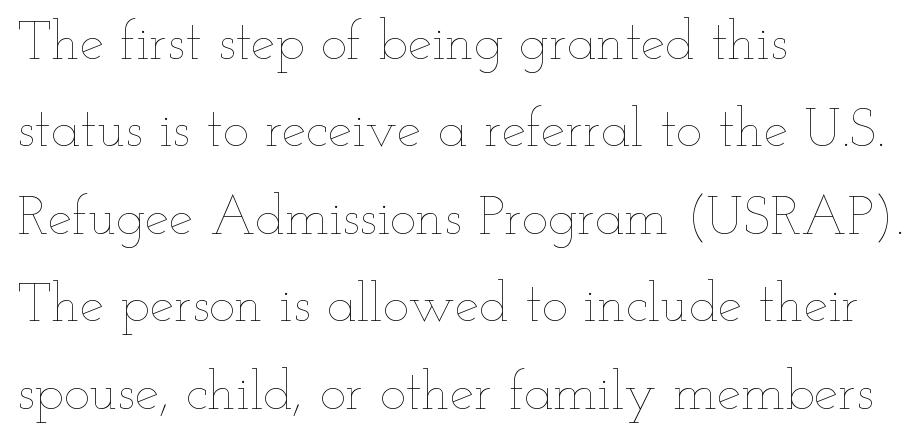
{"italic": "no", "bold": "no", "weight": "thin", "width": "wide", "stroke_contrast": "low", "x_height": "small", "monospaced": "no", "underline": "no", "align": "left", "line_spacing": "normal", "line_spacing_ratio": 1.59, "letter_spacing": "normal", "letter_spacing_em": 0.0, "glyph_px": 55}
